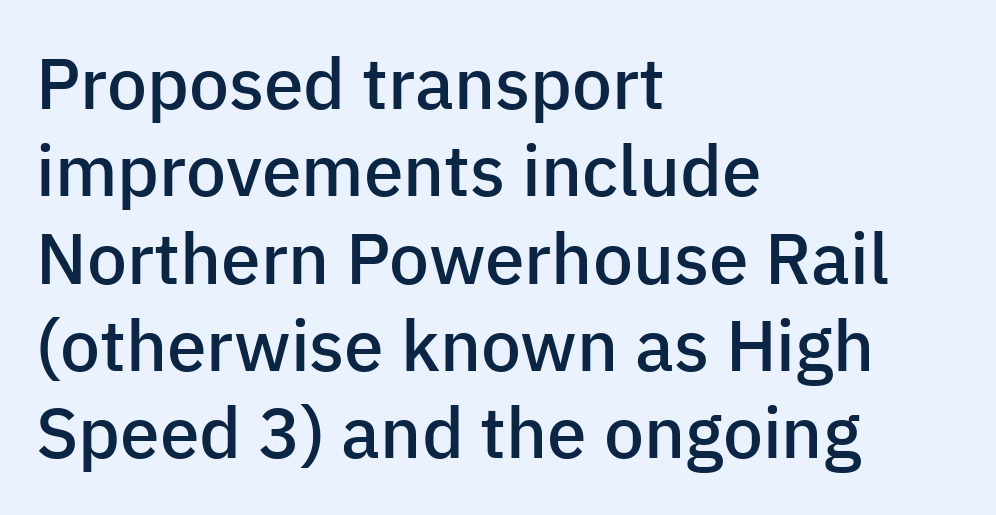
{"serif": "no", "italic": "no", "bold": "semi", "weight": "semibold", "width": "normal", "stroke_contrast": "low", "x_height": "medium", "monospaced": "no", "underline": "no", "align": "left", "line_spacing_ratio": 1.23, "letter_spacing": "normal", "letter_spacing_em": 0.0, "glyph_px": 71}
